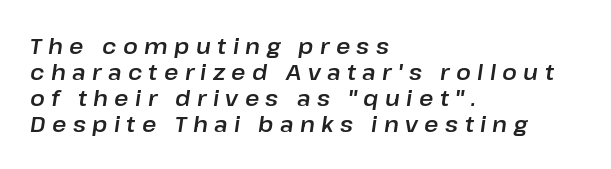
{"italic": "yes", "lean": "right", "slant_degrees": 8, "underline": "no", "align": "left", "line_spacing_ratio": 1.18, "letter_spacing": "wide", "letter_spacing_em": 0.29, "glyph_px": 22}
